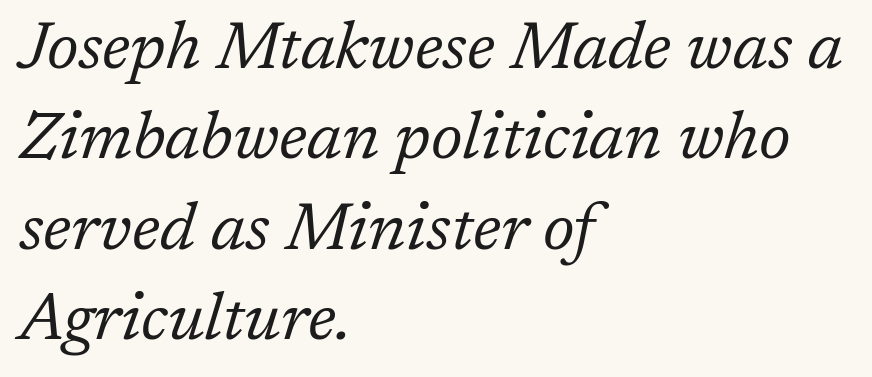
Q: Is the text bold? A: No.
Q: Is the text italic (slanted)? A: Yes, it leans right by about 17 degrees.
Q: Is the typeface a serif or a sans-serif typeface? A: Serif.
Q: Is the text underlined? A: No.
Q: How is the paragraph aligned? A: Left-aligned.
Q: Is the spacing between letters normal or unusually wide? A: Normal.
Q: Is the spacing between lines tight, normal or loose? A: Normal.
Q: Width (condensed, normal, or wide)? A: Normal.
Q: Stroke contrast? A: Low.
Q: x-height? A: Medium.
Q: Monospaced? A: No.
